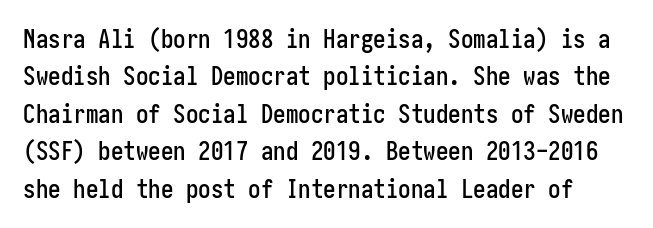
The image shows 25 px text type, upright; set normal line spacing (1.5x), normal letter spacing, not underlined.
